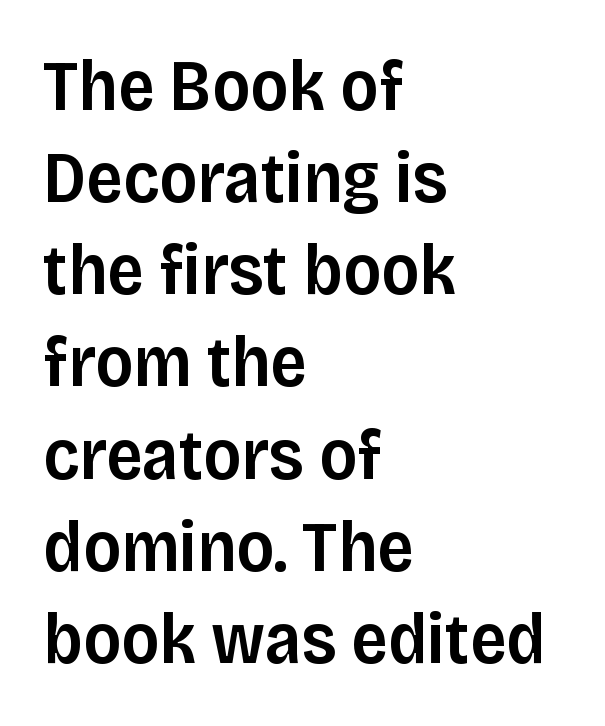
{"serif": "no", "italic": "no", "bold": "semi", "weight": "semibold", "width": "normal", "stroke_contrast": "low", "x_height": "large", "monospaced": "no", "underline": "no", "align": "left", "line_spacing": "normal", "line_spacing_ratio": 1.28, "letter_spacing": "normal", "letter_spacing_em": 0.0, "glyph_px": 72}
